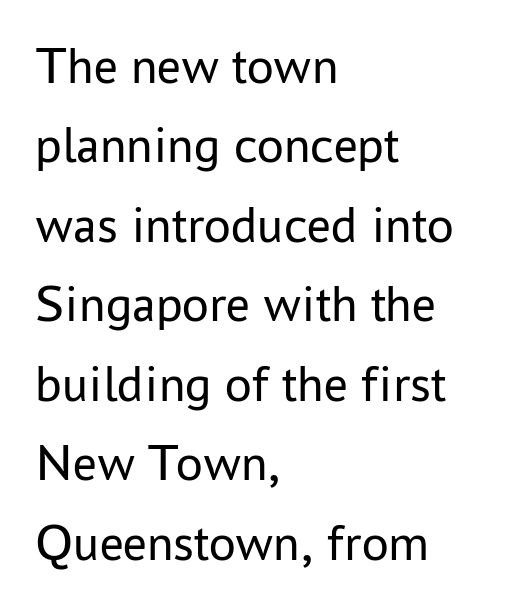
The image shows 53 px regular-weight sans-serif type, upright; set left-aligned, normal line spacing (1.5x), normal letter spacing, not underlined; low stroke contrast and a medium x-height.
